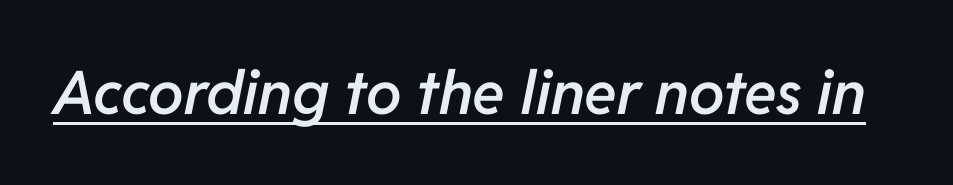
Tall strokes in this sample are angled rather than plumb. Weight: semibold (demi). A continuous stroke trails under the words, as in a hyperlink. The rendering keeps characters at their native spacing.
